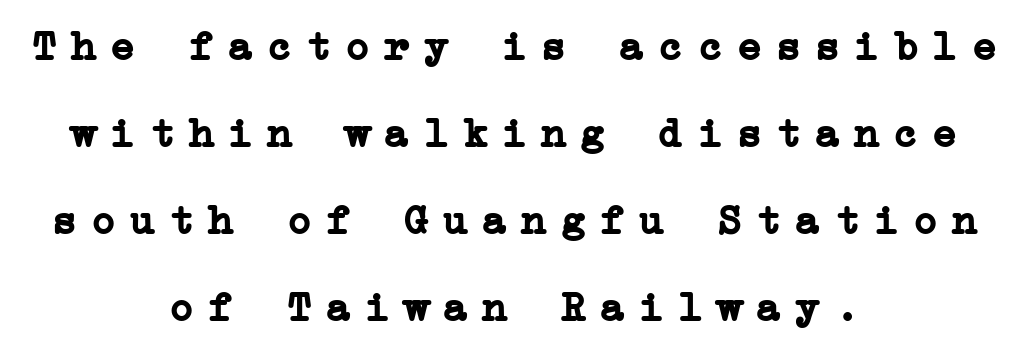
The image shows 42 px semibold serif type, upright; set centered, loose line spacing (2.07x), unusually wide letter spacing (+0.33 em), not underlined; low stroke contrast and a medium x-height.
